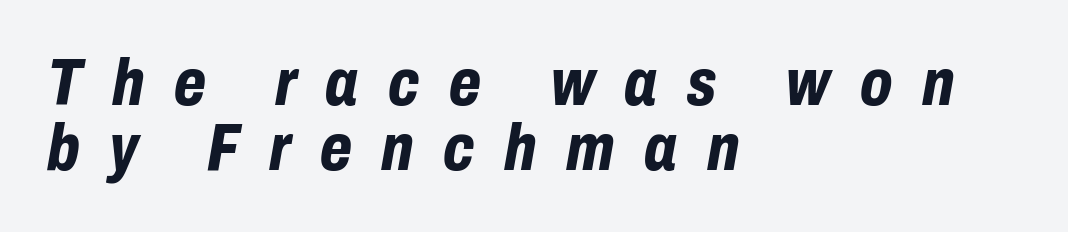
The image shows 66 px bold, condensed type, italic (leaning right); set left-aligned, tight line spacing (0.99x), unusually wide letter spacing (+0.45 em), not underlined; low stroke contrast and a medium x-height.
